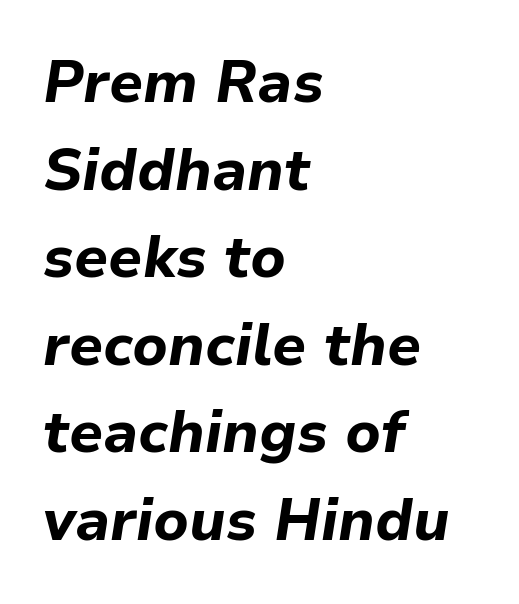
Short and long lines alike share a common starting point at left. Letters rest on an invisible, unmarked baseline. Notice how the stems are inclined rather than vertical — that's the hallmark of italics. Look at the stroke-to-counter ratio: heavy, a bold. Spacing verdict: proportional, widths tailored to each character.
